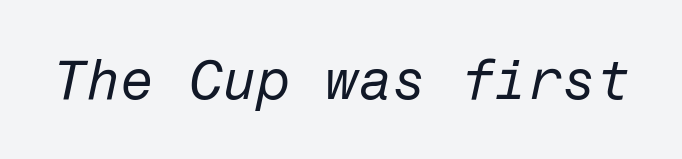
The specimen reads as italic at a glance. The letters sit at their default tracking, neither squeezed nor spread. The characters are drawn with everyday or finer stroke widths. The baseline area is clear.
